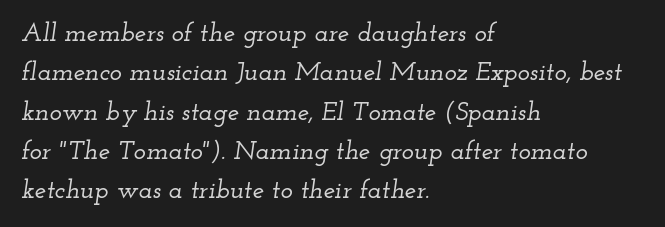
{"italic": "yes", "lean": "right", "slant_degrees": 12, "underline": "no", "align": "left", "line_spacing": "normal", "line_spacing_ratio": 1.51, "letter_spacing": "normal", "letter_spacing_em": 0.0, "glyph_px": 26}
